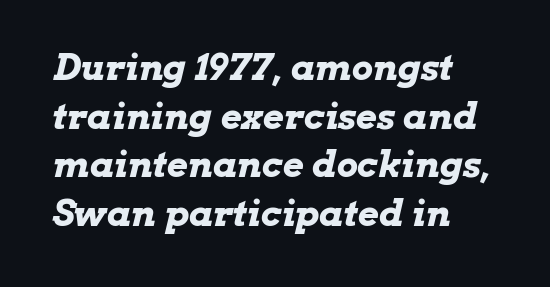
The image shows 36 px bold, wide type, italic (leaning right); set left-aligned, normal line spacing (1.35x), normal letter spacing, not underlined; low stroke contrast and a medium x-height.
